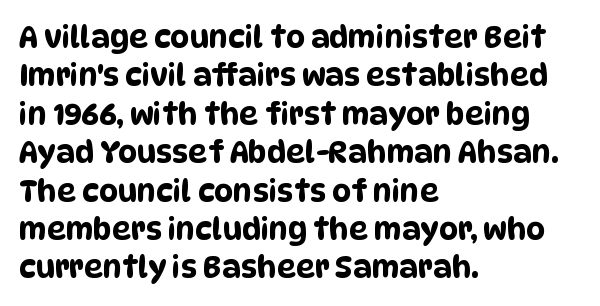
The image shows 30 px condensed sans-serif type; set left-aligned, normal line spacing (1.28x), normal letter spacing, not underlined; low stroke contrast and a large x-height.
